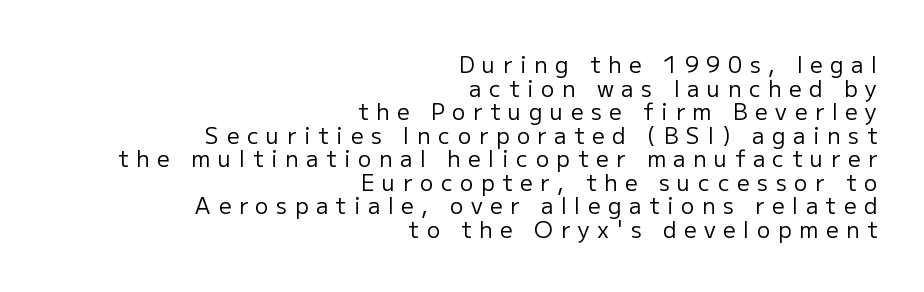
Q: Is the text bold? A: No.
Q: Is the text italic (slanted)? A: No, it is upright.
Q: Is the text underlined? A: No.
Q: How is the paragraph aligned? A: Right-aligned.
Q: Is the spacing between letters normal or unusually wide? A: Unusually wide.
Q: Is the spacing between lines tight, normal or loose? A: Tight.
